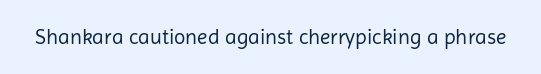
The image shows 21 px text type, upright; set normal letter spacing, not underlined.
